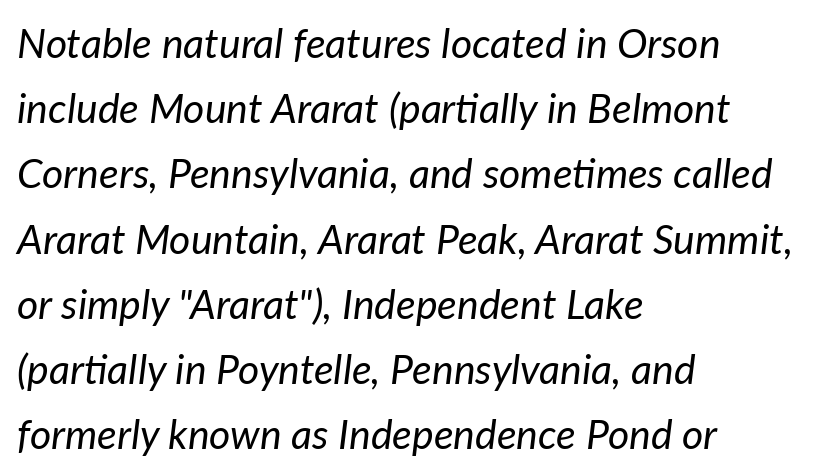
{"italic": "yes", "lean": "right", "slant_degrees": 7, "bold": "no", "weight": "regular", "width": "normal", "stroke_contrast": "low", "x_height": "medium", "monospaced": "no", "underline": "no", "align": "left", "line_spacing": "normal", "line_spacing_ratio": 1.59, "letter_spacing": "normal", "letter_spacing_em": 0.0, "glyph_px": 41}
